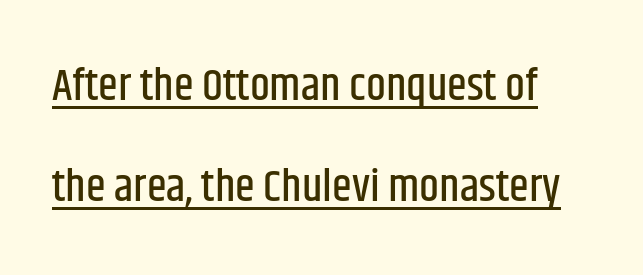
The image shows 45 px condensed sans-serif type, upright; set loose line spacing (2.24x), normal letter spacing, underlined; low stroke contrast and a large x-height.
